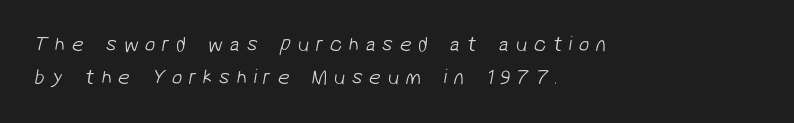
Q: Is the text bold? A: No.
Q: Is the text underlined? A: No.
Q: How is the paragraph aligned? A: Left-aligned.
Q: Is the spacing between letters normal or unusually wide? A: Unusually wide.
Q: Is the spacing between lines tight, normal or loose? A: Normal.
